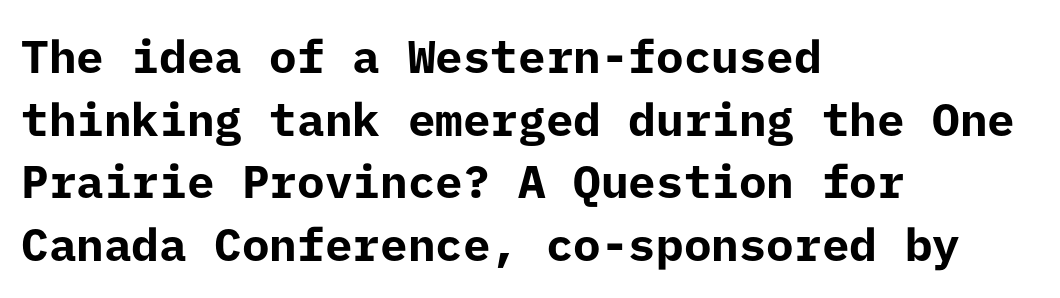
Q: Is the text bold? A: Yes.
Q: Is the text italic (slanted)? A: No, it is upright.
Q: Is the typeface a serif or a sans-serif typeface? A: Sans-serif.
Q: Is the text underlined? A: No.
Q: How is the paragraph aligned? A: Left-aligned.
Q: Is the spacing between letters normal or unusually wide? A: Normal.
Q: Is the spacing between lines tight, normal or loose? A: Normal.
Q: Width (condensed, normal, or wide)? A: Normal.
Q: Stroke contrast? A: Low.
Q: x-height? A: Medium.
